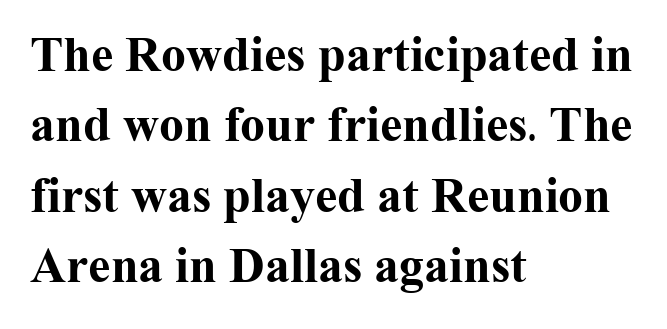
Q: Is the text bold? A: Yes.
Q: Is the text italic (slanted)? A: No, it is upright.
Q: Is the typeface a serif or a sans-serif typeface? A: Serif.
Q: Is the text underlined? A: No.
Q: How is the paragraph aligned? A: Left-aligned.
Q: Is the spacing between letters normal or unusually wide? A: Normal.
Q: Is the spacing between lines tight, normal or loose? A: Normal.
Q: Width (condensed, normal, or wide)? A: Normal.
Q: Stroke contrast? A: Medium.
Q: x-height? A: Medium.
Q: Monospaced? A: No.
